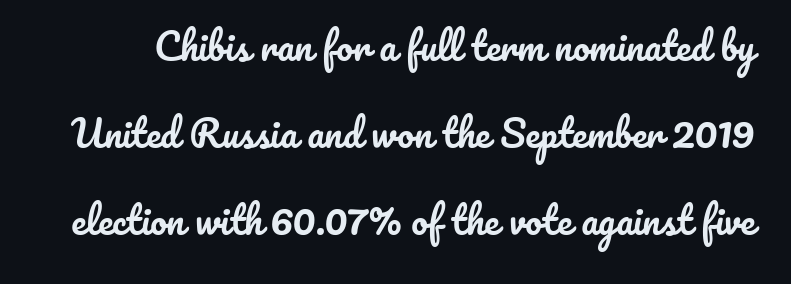
{"width": "normal", "stroke_contrast": "low", "x_height": "small", "monospaced": "no", "underline": "no", "line_spacing": "loose", "line_spacing_ratio": 2.35, "letter_spacing": "normal", "letter_spacing_em": 0.0, "glyph_px": 37}
